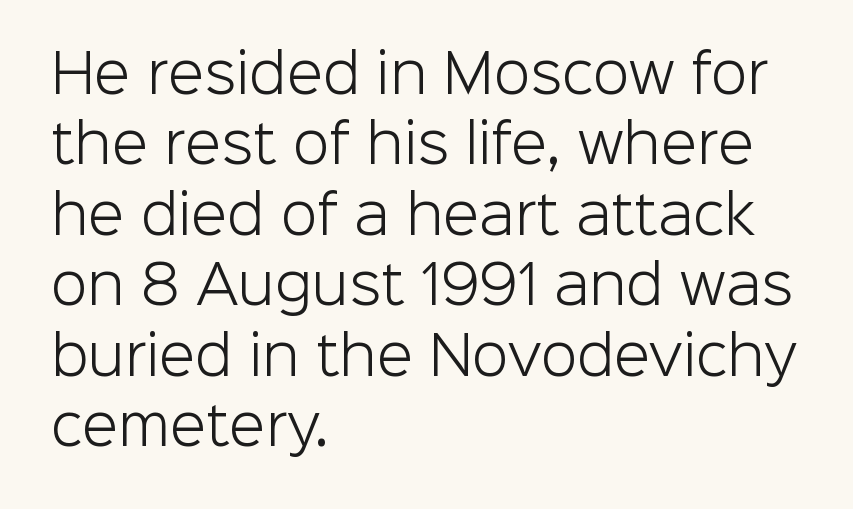
The passage shown has conventional tracking throughout. Line beginnings align vertically; line endings do not. Underlining? Definitely not there. Is the stroke heavy? The answer is a plain regular-or-lighter. Is there much room between lines? A standard amount, neither cramped nor airy.
